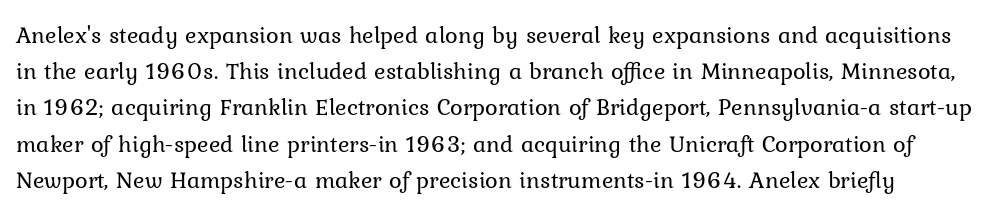
{"italic": "no", "bold": "no", "underline": "no", "line_spacing": "normal", "line_spacing_ratio": 1.51, "letter_spacing": "normal", "letter_spacing_em": 0.0, "glyph_px": 24}
